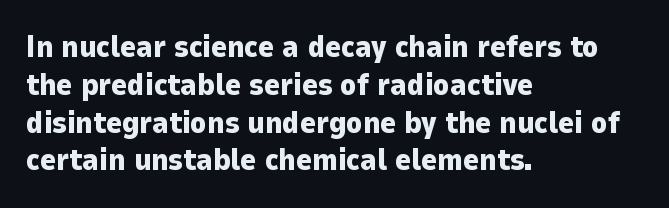
Q: Is the text bold? A: Yes.
Q: Is the text italic (slanted)? A: No, it is upright.
Q: Is the typeface a serif or a sans-serif typeface? A: Sans-serif.
Q: Is the text underlined? A: No.
Q: How is the paragraph aligned? A: Left-aligned.
Q: Is the spacing between letters normal or unusually wide? A: Normal.
Q: Is the spacing between lines tight, normal or loose? A: Normal.
Q: Width (condensed, normal, or wide)? A: Normal.
Q: Stroke contrast? A: Low.
Q: x-height? A: Medium.
Q: Monospaced? A: No.
